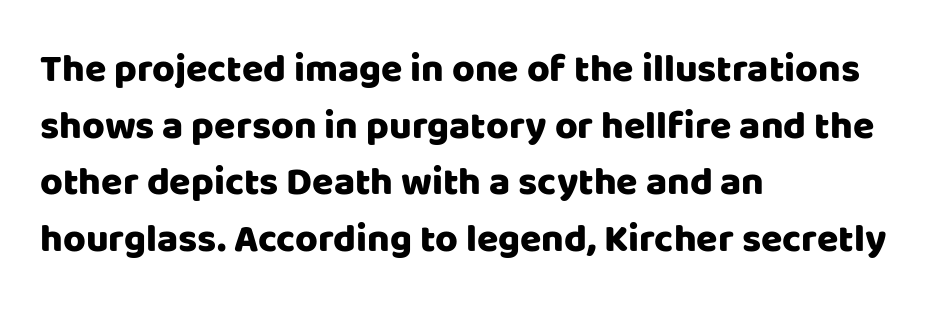
The image shows 39 px sans-serif type, upright; set left-aligned, normal line spacing (1.45x), normal letter spacing, not underlined; low stroke contrast and a large x-height.
